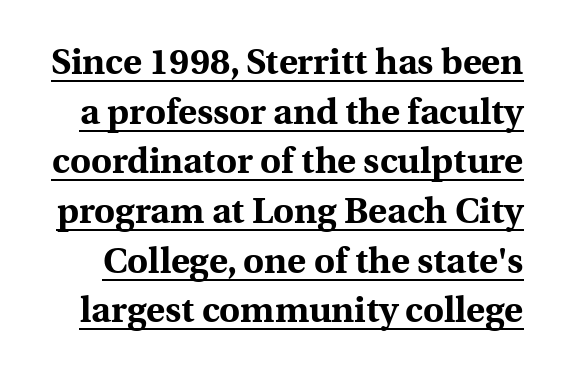
Does the leading feel generous? No, just average. Underlined type. Think of a printed novel: that variable character pitch is what you see here. The letters stand upright; this is a roman face. Every letter is thick-stroked: bold, no question.
